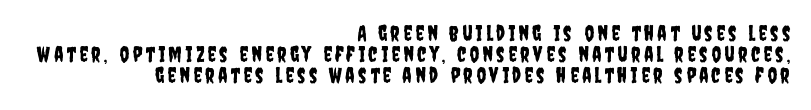
The image shows 21 px text type, upright; set right-aligned, tight line spacing (1.01x), not underlined.
